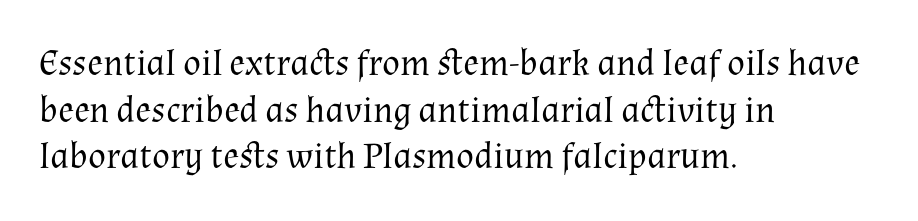
Q: Is the text bold? A: No.
Q: Is the text italic (slanted)? A: No, it is upright.
Q: Is the typeface a serif or a sans-serif typeface? A: Serif.
Q: Is the text underlined? A: No.
Q: How is the paragraph aligned? A: Left-aligned.
Q: Is the spacing between letters normal or unusually wide? A: Normal.
Q: Is the spacing between lines tight, normal or loose? A: Normal.
Q: Width (condensed, normal, or wide)? A: Normal.
Q: Stroke contrast? A: Medium.
Q: x-height? A: Medium.
Q: Monospaced? A: No.
